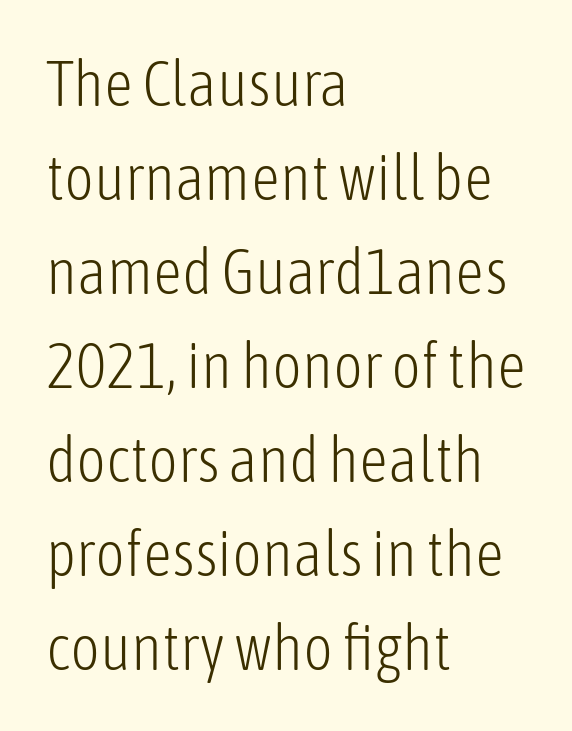
{"serif": "no", "italic": "no", "bold": "no", "weight": "light", "width": "condensed", "stroke_contrast": "low", "x_height": "medium", "monospaced": "no", "underline": "no", "align": "left", "line_spacing": "normal", "line_spacing_ratio": 1.47, "letter_spacing": "normal", "letter_spacing_em": 0.0, "glyph_px": 64}
